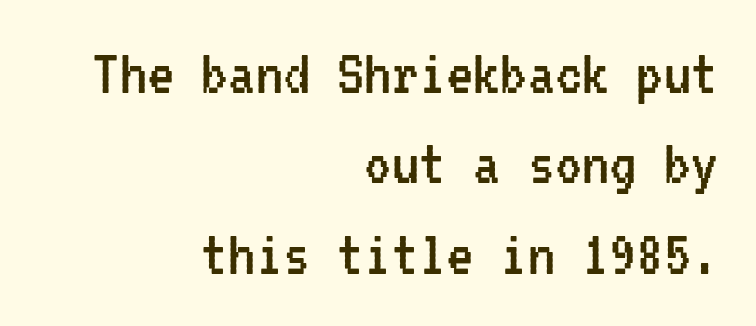
Think of a typewriter: that constant character pitch is what you see here. The paragraph has a hard right edge and a soft left edge. Leading: standard. The foot of each line stays bare and open. The font sits on the lighter half of the weight spectrum, regular included. Each word holds together tightly as a unit, with standard inter-letter gaps.
